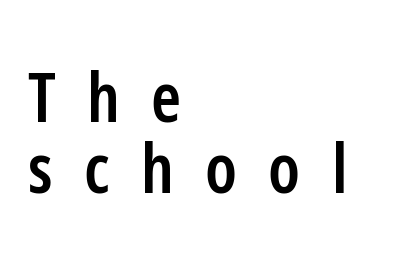
{"serif": "no", "italic": "no", "bold": "semi", "weight": "semibold", "width": "condensed", "stroke_contrast": "low", "x_height": "medium", "monospaced": "no", "underline": "no", "align": "left", "line_spacing": "tight", "line_spacing_ratio": 1.05, "letter_spacing": "wide", "letter_spacing_em": 0.46, "glyph_px": 68}
